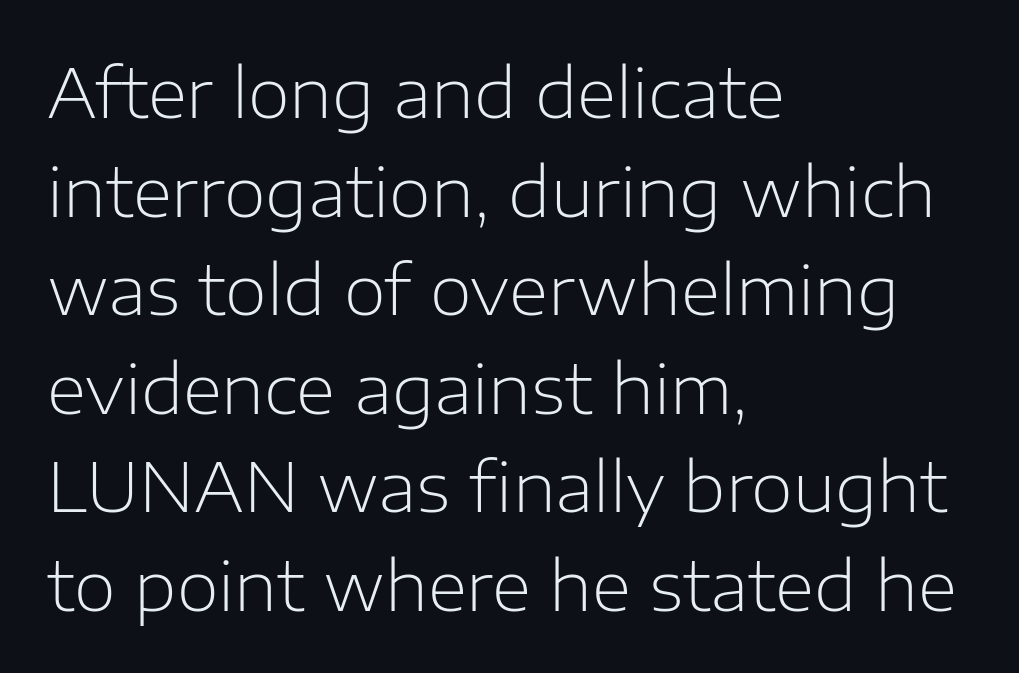
Q: Is the text bold? A: No.
Q: Is the text italic (slanted)? A: No, it is upright.
Q: Is the typeface a serif or a sans-serif typeface? A: Sans-serif.
Q: Is the text underlined? A: No.
Q: How is the paragraph aligned? A: Left-aligned.
Q: Is the spacing between letters normal or unusually wide? A: Normal.
Q: Is the spacing between lines tight, normal or loose? A: Normal.
Q: Width (condensed, normal, or wide)? A: Normal.
Q: Stroke contrast? A: Low.
Q: x-height? A: Medium.
Q: Monospaced? A: No.
